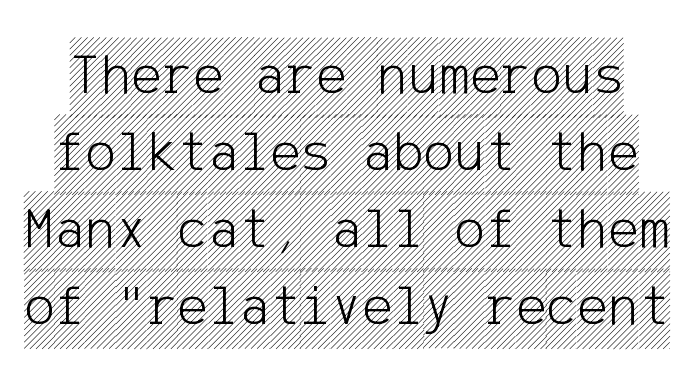
Q: Is the text italic (slanted)? A: No, it is upright.
Q: Is the text underlined? A: No.
Q: Is the spacing between letters normal or unusually wide? A: Normal.
Q: Is the spacing between lines tight, normal or loose? A: Normal.
Q: Width (condensed, normal, or wide)? A: Condensed.
Q: x-height? A: Large.
